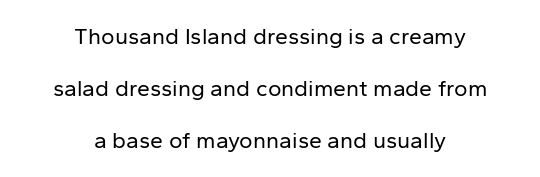
The image shows 23 px text type, upright; set centered, loose line spacing (2.27x), normal letter spacing, not underlined.
